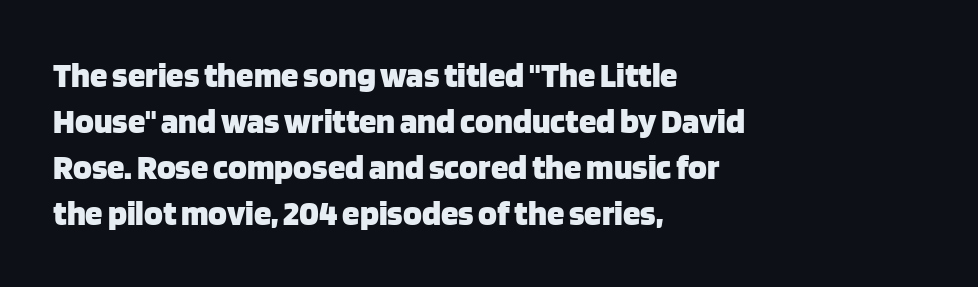
Proportional: the letters do not fall into vertical columns. The designer left line spacing at the default. The strokes are fattened all the way to bold. The horizontal fit of the characters is conventional and even. No feet cap the strokes, marking this as sans-serif type.
